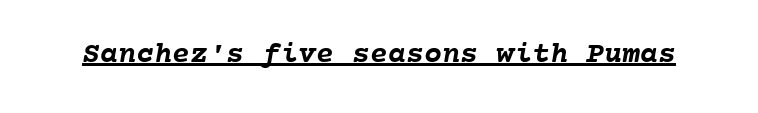
Does a line run under the words? Yes, clearly. This rendering leaves character spacing at its baseline value. Think of a typewriter: that constant character pitch is what you see here. Summary of weight: heavy, a full bold.
